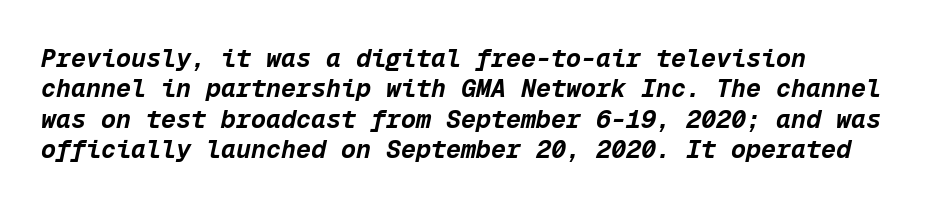
Q: Is the text bold? A: Yes.
Q: Is the text italic (slanted)? A: Yes, it leans right by about 12 degrees.
Q: Is the text underlined? A: No.
Q: How is the paragraph aligned? A: Left-aligned.
Q: Is the spacing between letters normal or unusually wide? A: Normal.
